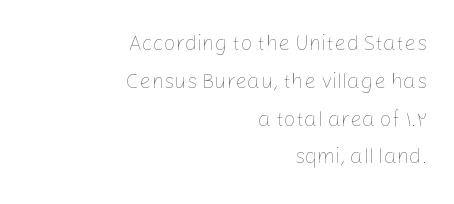
{"italic": "no", "bold": "no", "underline": "no", "align": "right", "line_spacing_ratio": 1.8, "letter_spacing": "normal", "letter_spacing_em": 0.0, "glyph_px": 21}
